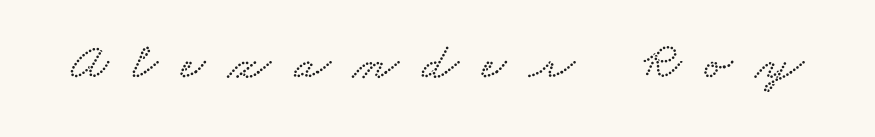
Q: Is the text underlined? A: No.
Q: Is the spacing between letters normal or unusually wide? A: Unusually wide.
Q: Width (condensed, normal, or wide)? A: Wide.
Q: Stroke contrast? A: Low.
Q: x-height? A: Small.
Q: Monospaced? A: No.
